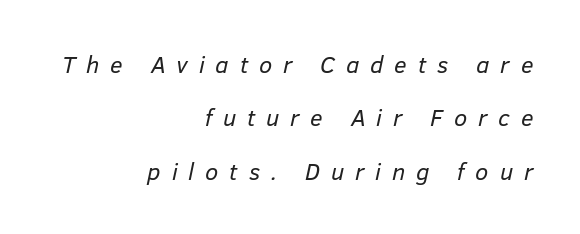
Designer's note — italics engaged. Is this a heavy cut? Hardly; it is regular or lighter. Underlining? Definitely not there. In CSS terms this would be text-align: right. Successive baselines arrive slowly, with a big drop between each.
